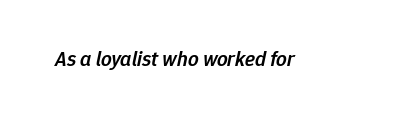
Q: Is the text bold? A: Semi-bold.
Q: Is the text italic (slanted)? A: Yes, it leans right by about 12 degrees.
Q: Is the text underlined? A: No.
Q: Is the spacing between letters normal or unusually wide? A: Normal.
